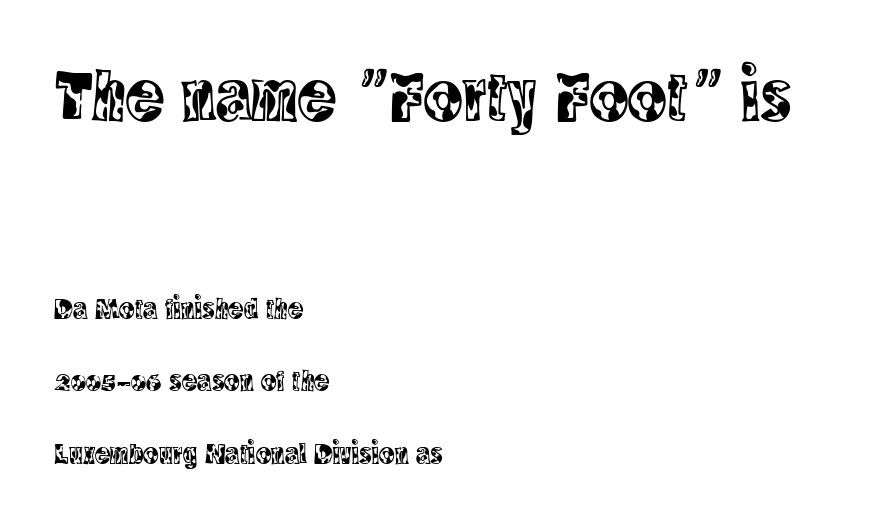
Nobody touched the tracking dial on this one. One-word summary of the alignment: left. Character size in the leading block exceeds that of the trailing block. The letters stand straight up with perfectly vertical stems.
